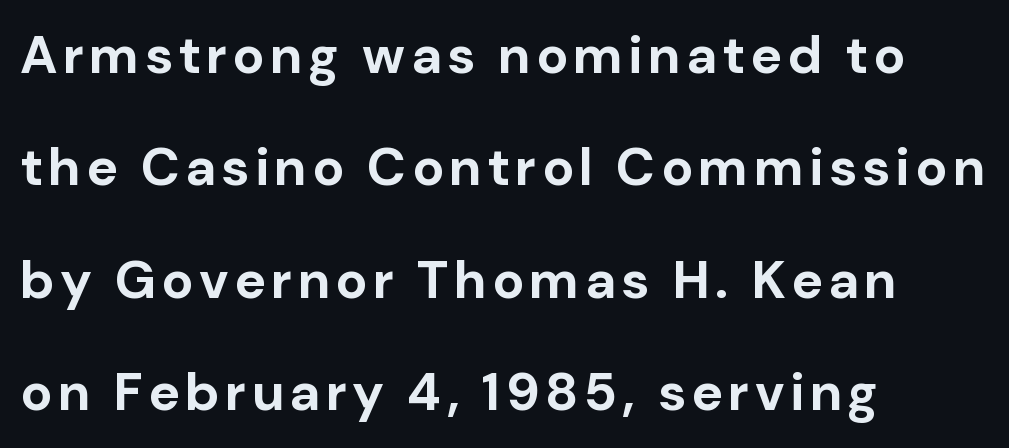
Q: Is the text bold? A: Yes.
Q: Is the text italic (slanted)? A: No, it is upright.
Q: Is the typeface a serif or a sans-serif typeface? A: Sans-serif.
Q: Is the text underlined? A: No.
Q: How is the paragraph aligned? A: Left-aligned.
Q: Is the spacing between lines tight, normal or loose? A: Loose.
Q: Width (condensed, normal, or wide)? A: Normal.
Q: Stroke contrast? A: Low.
Q: x-height? A: Medium.
Q: Monospaced? A: No.
